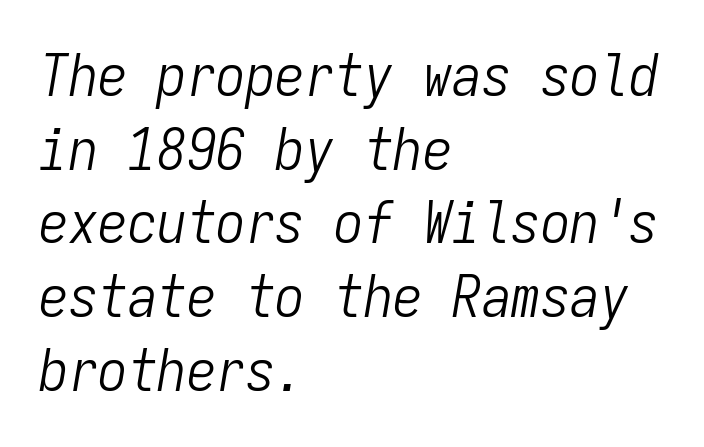
The image shows 59 px light, condensed type, italic (leaning right), monospaced; set left-aligned, normal line spacing (1.25x), normal letter spacing, not underlined; low stroke contrast and a medium x-height.
